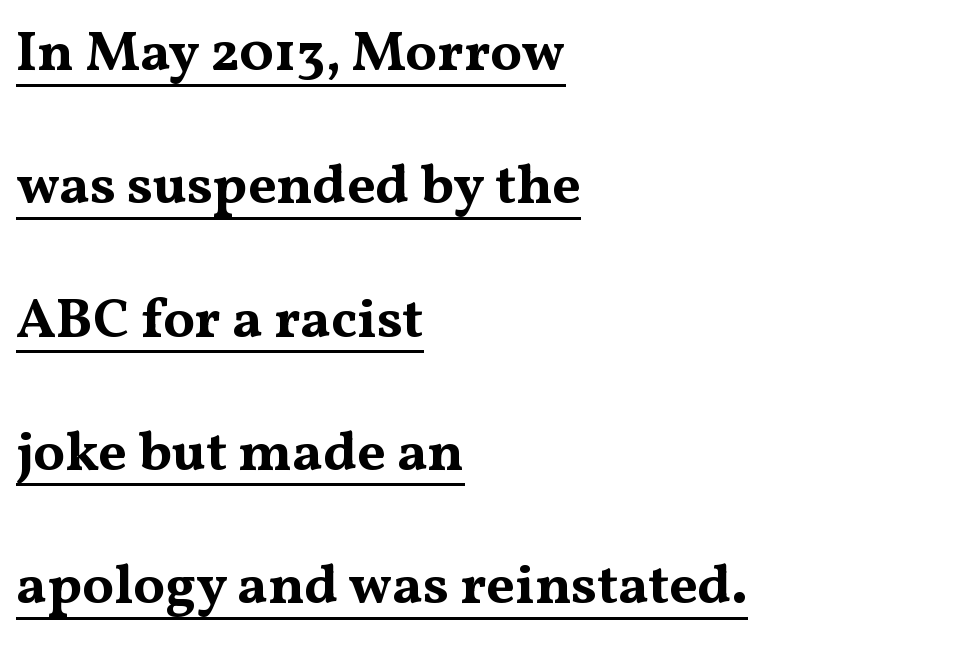
Q: Is the text bold? A: Yes.
Q: Is the text italic (slanted)? A: No, it is upright.
Q: Is the typeface a serif or a sans-serif typeface? A: Serif.
Q: Is the text underlined? A: Yes.
Q: How is the paragraph aligned? A: Left-aligned.
Q: Is the spacing between letters normal or unusually wide? A: Normal.
Q: Is the spacing between lines tight, normal or loose? A: Loose.
Q: Width (condensed, normal, or wide)? A: Wide.
Q: Stroke contrast? A: Medium.
Q: x-height? A: Medium.
Q: Monospaced? A: No.
